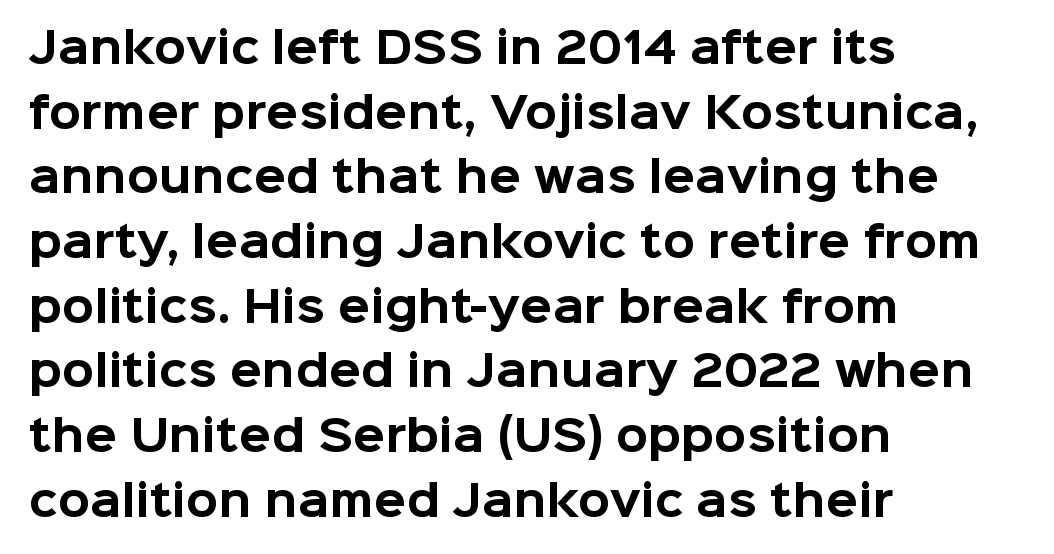
The image shows 42 px bold sans-serif type, upright; set left-aligned, normal line spacing (1.54x), normal letter spacing, not underlined; low stroke contrast and a medium x-height.
